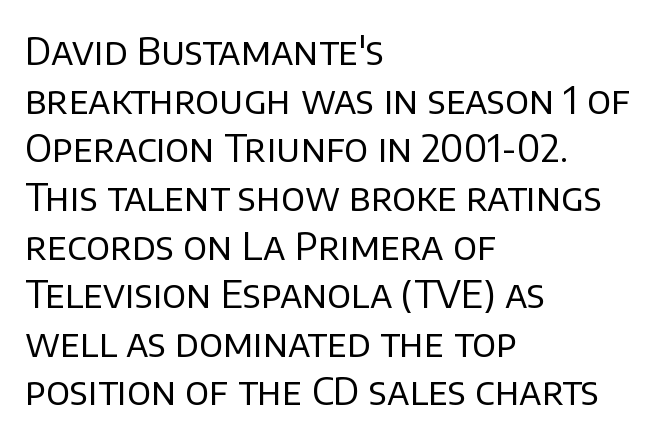
{"serif": "no", "italic": "no", "bold": "no", "weight": "regular", "width": "normal", "stroke_contrast": "low", "x_height": "large", "monospaced": "no", "underline": "no", "align": "left", "line_spacing": "normal", "line_spacing_ratio": 1.28, "letter_spacing": "normal", "letter_spacing_em": 0.0, "glyph_px": 38}
